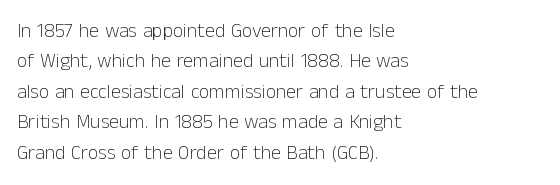
Q: Is the text bold? A: No.
Q: Is the text italic (slanted)? A: No, it is upright.
Q: Is the text underlined? A: No.
Q: How is the paragraph aligned? A: Left-aligned.
Q: Is the spacing between letters normal or unusually wide? A: Normal.
Q: Is the spacing between lines tight, normal or loose? A: Normal.
